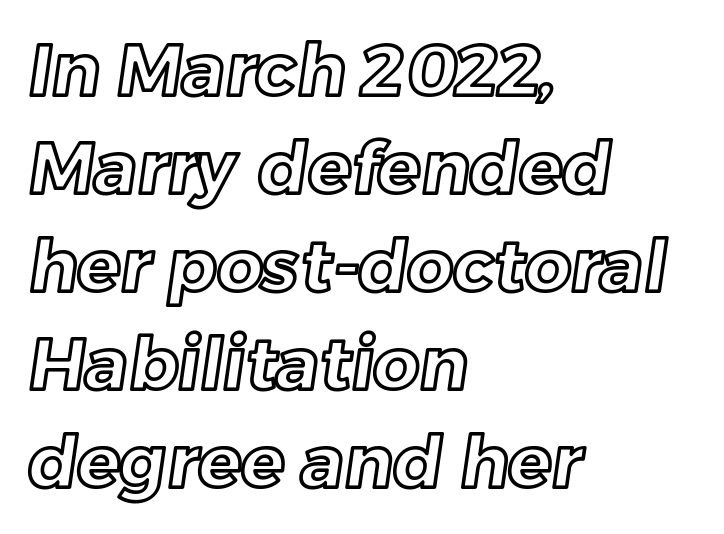
This sample has the flowing, uneven cadence of proportional lettering. Notice how descenders clear the ascenders below comfortably — that's standard leading. Students, note that the glyphs here touch the page at normal intervals. In CSS terms this would be text-align: left.
